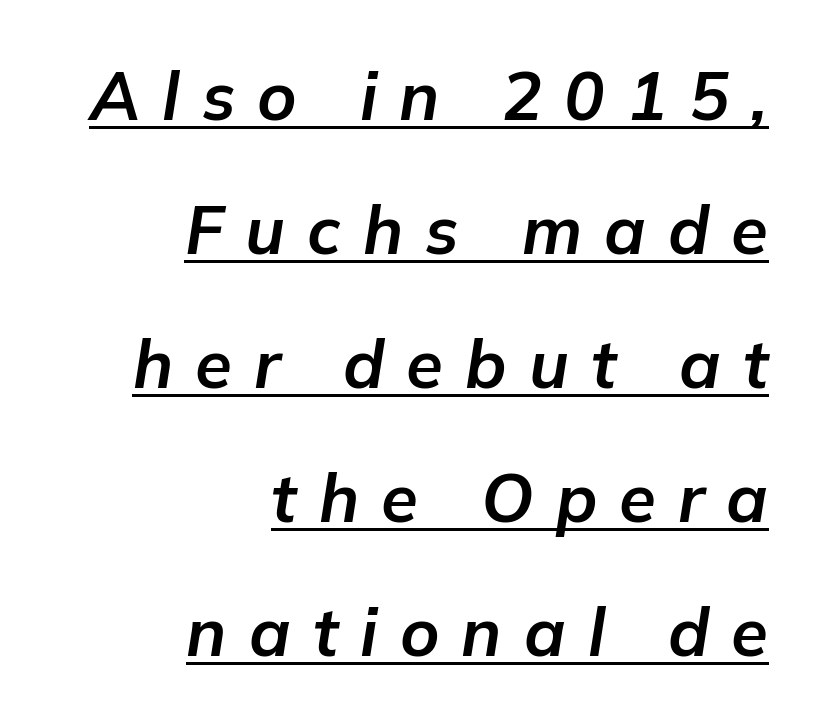
Typographic density is high because the face is bold. The letters advance in unequal steps, a hallmark of proportional type. This sample is right-justified, so line beginnings fall wherever the words allow. Caption: expanded tracking, letters set apart. Has an underline been added? It has. A typesetter would call this leading open, well beyond the default.
